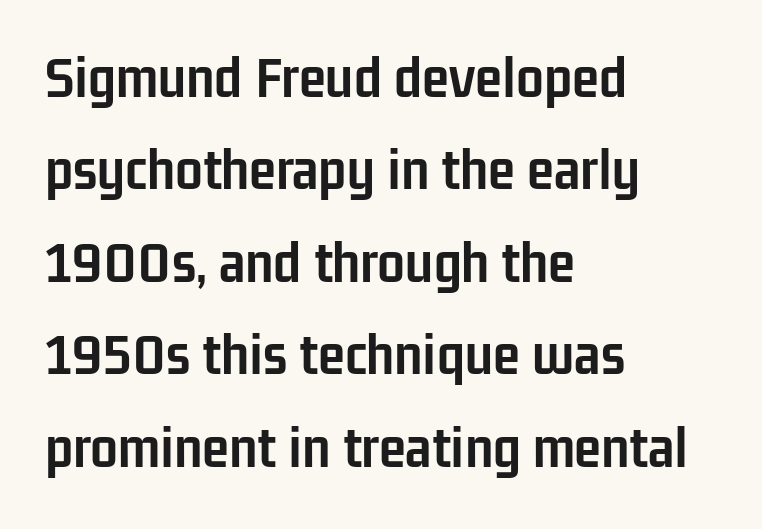
This is roman type, the default non-slanted kind. The rendering uses natural spacing where letterforms have individual widths. Spacing between characters is what you'd get straight out of the box. These words are printed bold, with thick strokes throughout. Layout note: lines flush left. This rendering employs a face without finishing strokes, i.e., a sans-serif.
